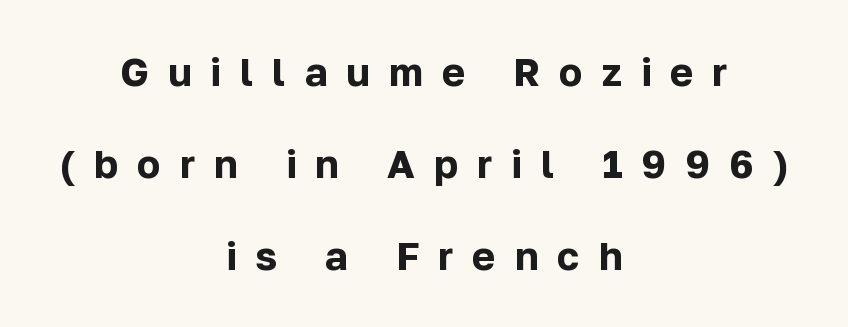
Q: Is the text bold? A: Yes.
Q: Is the text italic (slanted)? A: No, it is upright.
Q: Is the typeface a serif or a sans-serif typeface? A: Sans-serif.
Q: Is the text underlined? A: No.
Q: How is the paragraph aligned? A: Centered.
Q: Is the spacing between letters normal or unusually wide? A: Unusually wide.
Q: Is the spacing between lines tight, normal or loose? A: Loose.
Q: Width (condensed, normal, or wide)? A: Normal.
Q: Stroke contrast? A: Low.
Q: x-height? A: Medium.
Q: Monospaced? A: No.
